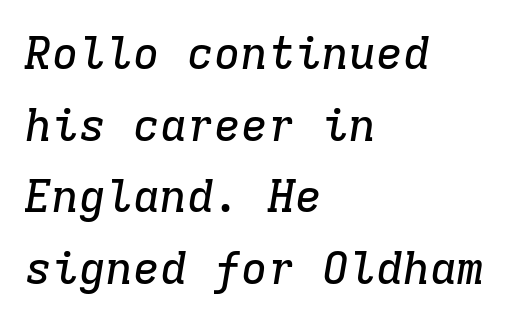
The image shows 45 px serif type, italic (leaning right), monospaced; set left-aligned, normal line spacing (1.59x), normal letter spacing, not underlined; low stroke contrast and a medium x-height.
